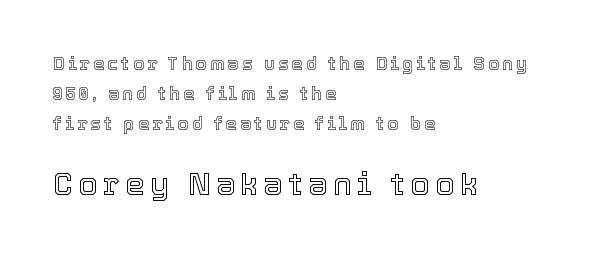
Q: Is the text italic (slanted)? A: No, it is upright.
Q: Is the text underlined? A: No.
Q: How is the paragraph aligned? A: Left-aligned.
Q: Is the spacing between lines tight, normal or loose? A: Normal.
Q: Which block of text is set in a larger size, the first (top) or the second (bottom)? A: The second (bottom) one.
Q: Width (condensed, normal, or wide)? A: Normal.
Q: x-height? A: Medium.
Q: Monospaced? A: No.
